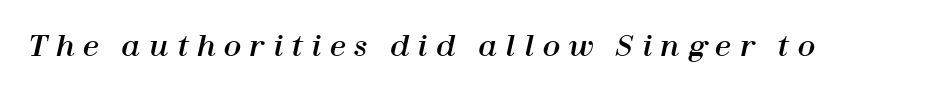
The image shows 29 px text type, italic (leaning right); set unusually wide letter spacing (+0.29 em), not underlined; high stroke contrast and a medium x-height.
